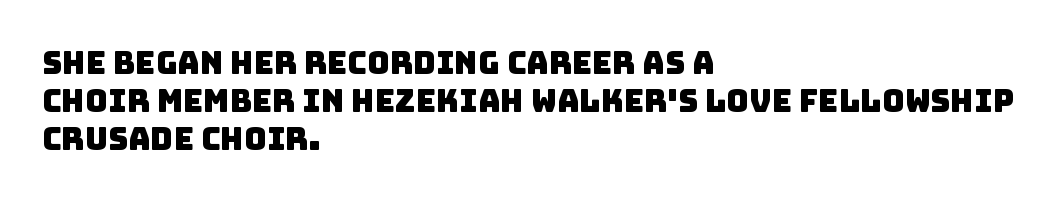
Q: Is the typeface a serif or a sans-serif typeface? A: Sans-serif.
Q: Is the text underlined? A: No.
Q: How is the paragraph aligned? A: Left-aligned.
Q: Is the spacing between letters normal or unusually wide? A: Normal.
Q: Width (condensed, normal, or wide)? A: Normal.
Q: Stroke contrast? A: Low.
Q: x-height? A: Large.
Q: Monospaced? A: No.
